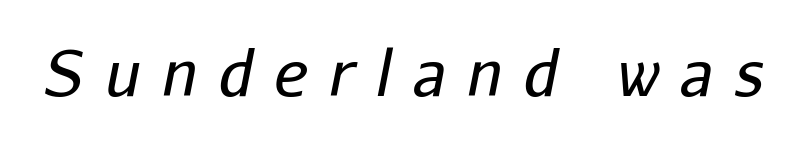
Q: Is the text bold? A: No.
Q: Is the text italic (slanted)? A: Yes, it leans right by about 11 degrees.
Q: Is the text underlined? A: No.
Q: Is the spacing between letters normal or unusually wide? A: Unusually wide.
Q: Width (condensed, normal, or wide)? A: Normal.
Q: Stroke contrast? A: Low.
Q: x-height? A: Medium.
Q: Monospaced? A: No.
